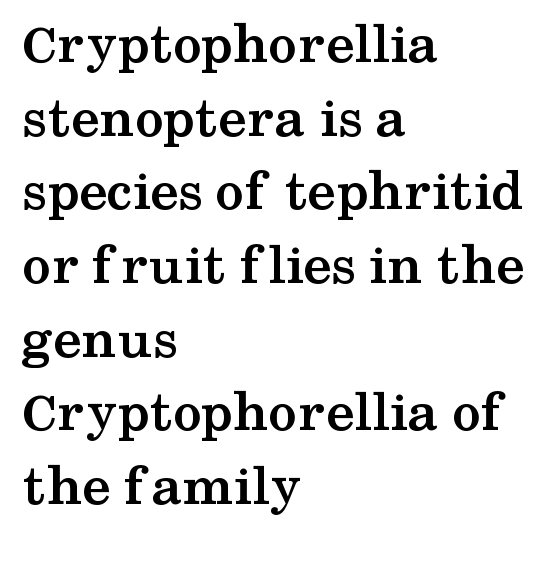
Whoever set this chose a conventional vertical rhythm. Has an underline been added? It has not. Compared with typical body copy, the letter spacing here is the same. These lines are rendered in a variable-pitch font.
